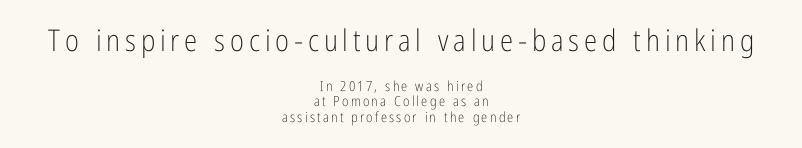
Q: Is the text bold? A: No.
Q: Is the text italic (slanted)? A: No, it is upright.
Q: Is the typeface a serif or a sans-serif typeface? A: Sans-serif.
Q: Is the text underlined? A: No.
Q: How is the paragraph aligned? A: Centered.
Q: Is the spacing between lines tight, normal or loose? A: Tight.
Q: Which block of text is set in a larger size, the first (top) or the second (bottom)? A: The first (top) one.
Q: Width (condensed, normal, or wide)? A: Condensed.
Q: Stroke contrast? A: Low.
Q: x-height? A: Medium.
Q: Monospaced? A: No.
